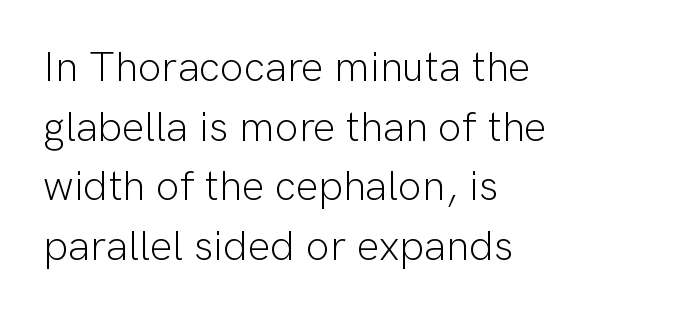
Alignment: flush left. Serifs: no, the terminals of the letterforms are clean. A typesetter would call this proportional, since set widths differ per character. Italic? Not at all — the glyphs are vertical. Weight class: somewhere from thin through regular. The designer left line spacing at the default.
